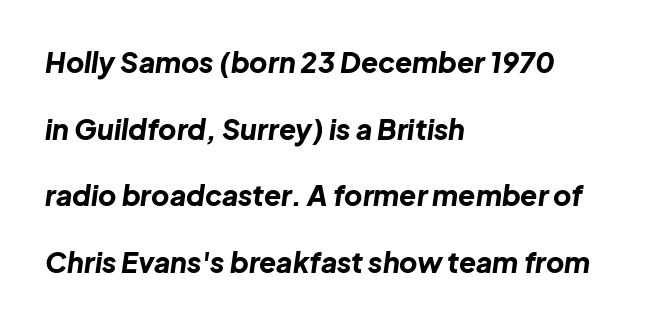
Characters are canted at an angle relative to the baseline's perpendicular. Regarding leading, the lines here are spaced well apart. The rendering uses natural spacing where letterforms have individual widths. Short note: letters normally spaced.
